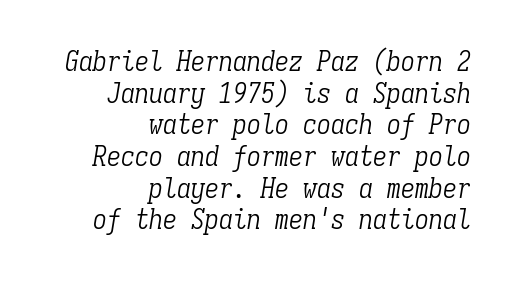
Q: Is the text bold? A: No.
Q: Is the text italic (slanted)? A: Yes, it leans right by about 9 degrees.
Q: Is the typeface a serif or a sans-serif typeface? A: Serif.
Q: Is the text underlined? A: No.
Q: How is the paragraph aligned? A: Right-aligned.
Q: Is the spacing between letters normal or unusually wide? A: Normal.
Q: Is the spacing between lines tight, normal or loose? A: Tight.
Q: Width (condensed, normal, or wide)? A: Condensed.
Q: Stroke contrast? A: Low.
Q: x-height? A: Medium.
Q: Monospaced? A: Yes.
